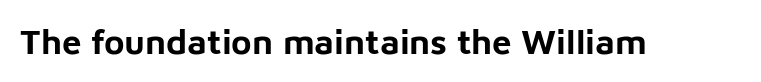
{"serif": "no", "italic": "no", "bold": "yes", "weight": "bold", "width": "normal", "stroke_contrast": "low", "x_height": "medium", "monospaced": "no", "underline": "no", "letter_spacing": "normal", "letter_spacing_em": 0.0, "glyph_px": 35}
